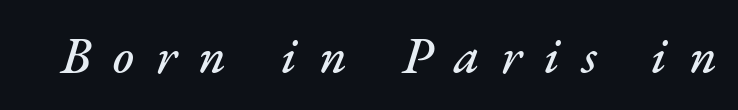
{"italic": "yes", "lean": "right", "slant_degrees": 17, "width": "normal", "stroke_contrast": "medium", "x_height": "small", "monospaced": "no", "underline": "no", "letter_spacing": "wide", "letter_spacing_em": 0.43, "glyph_px": 51}
